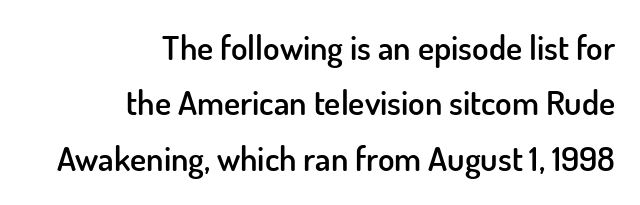
The image shows 34 px semibold sans-serif type, upright; set right-aligned, normal line spacing (1.63x), normal letter spacing, not underlined; low stroke contrast and a small x-height.
